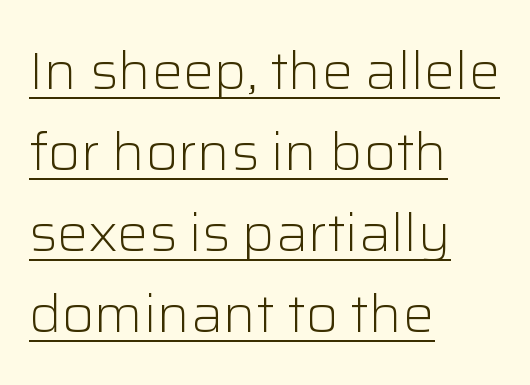
The image shows 52 px light sans-serif type, upright; set left-aligned, normal line spacing (1.56x), normal letter spacing, underlined; low stroke contrast and a medium x-height.
